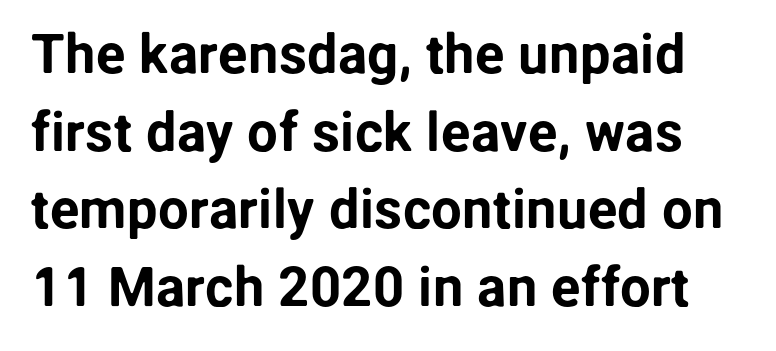
{"serif": "no", "italic": "no", "width": "normal", "stroke_contrast": "low", "x_height": "medium", "monospaced": "no", "underline": "no", "line_spacing": "normal", "line_spacing_ratio": 1.41, "letter_spacing": "normal", "letter_spacing_em": 0.0, "glyph_px": 55}
